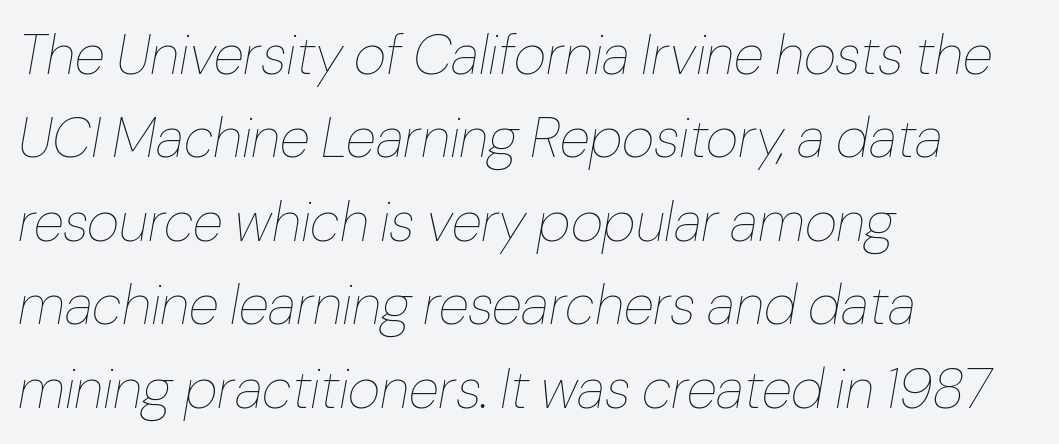
{"italic": "yes", "lean": "right", "slant_degrees": 10, "bold": "no", "weight": "thin", "width": "normal", "stroke_contrast": "low", "x_height": "medium", "monospaced": "no", "underline": "no", "align": "left", "line_spacing": "normal", "line_spacing_ratio": 1.49, "letter_spacing": "normal", "letter_spacing_em": 0.0, "glyph_px": 56}
